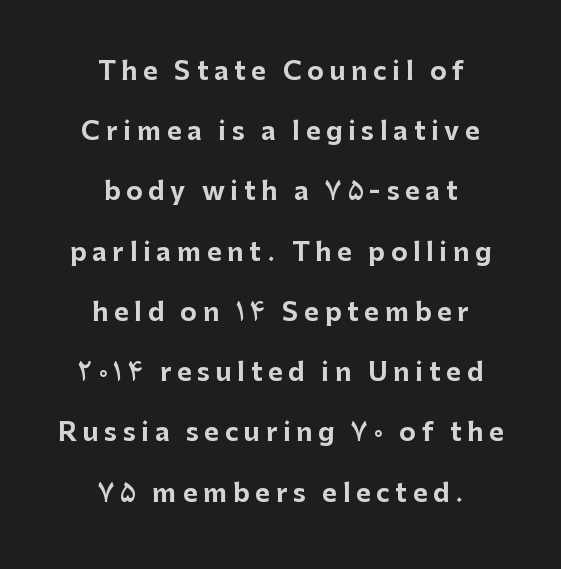
The lines are quadded center. The font's upright variant was chosen for this text. The passage shown is emphatically bold. Is the letter spacing exaggerated? Yes — the characters are pushed far apart. Quick note: underline off.
